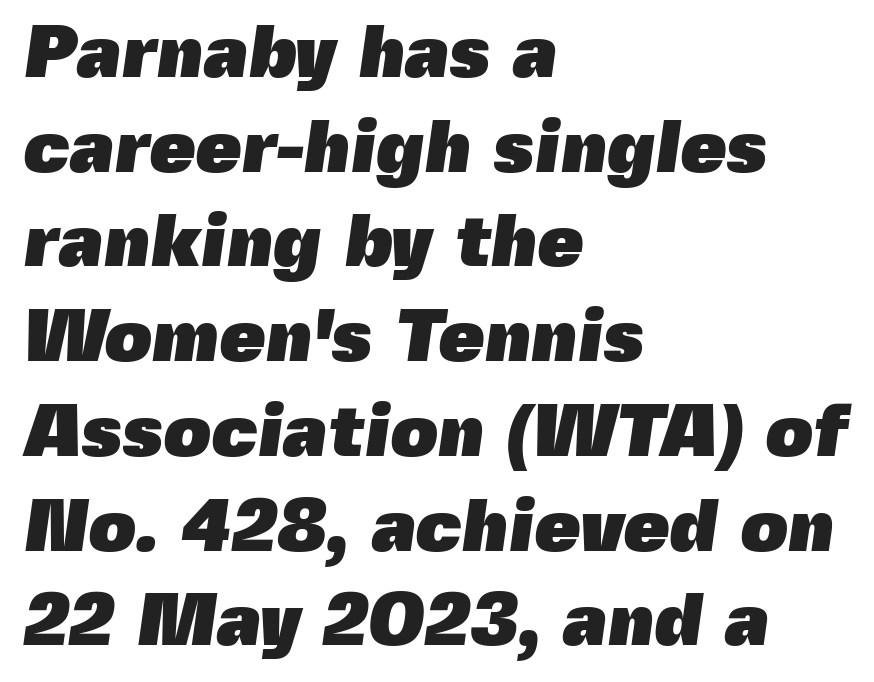
To sum up the face: it is a sans, with no serifs. The passage is arranged the way most books set body copy — flush left. Leading matches the norm, producing a regular column. Note the varied advance widths — an 'i' is clearly narrower than an 'm'.
